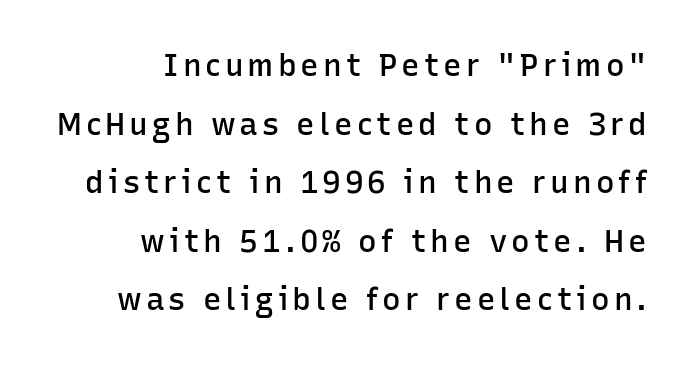
Quick note: underline off. Italic: no, the glyphs are upright roman. The glyphs have the mass of a demibold cut, below bold. The letters advance in unequal steps, a hallmark of proportional type.
